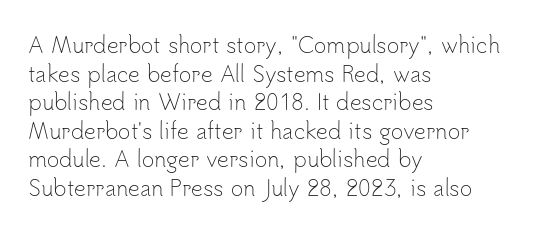
{"italic": "no", "bold": "no", "underline": "no", "align": "left", "line_spacing": "normal", "line_spacing_ratio": 1.36, "letter_spacing": "normal", "letter_spacing_em": 0.0, "glyph_px": 21}
